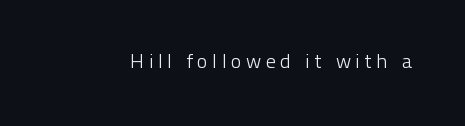
Q: Is the text bold? A: No.
Q: Is the text italic (slanted)? A: No, it is upright.
Q: Is the text underlined? A: No.
Q: Is the spacing between letters normal or unusually wide? A: Unusually wide.
